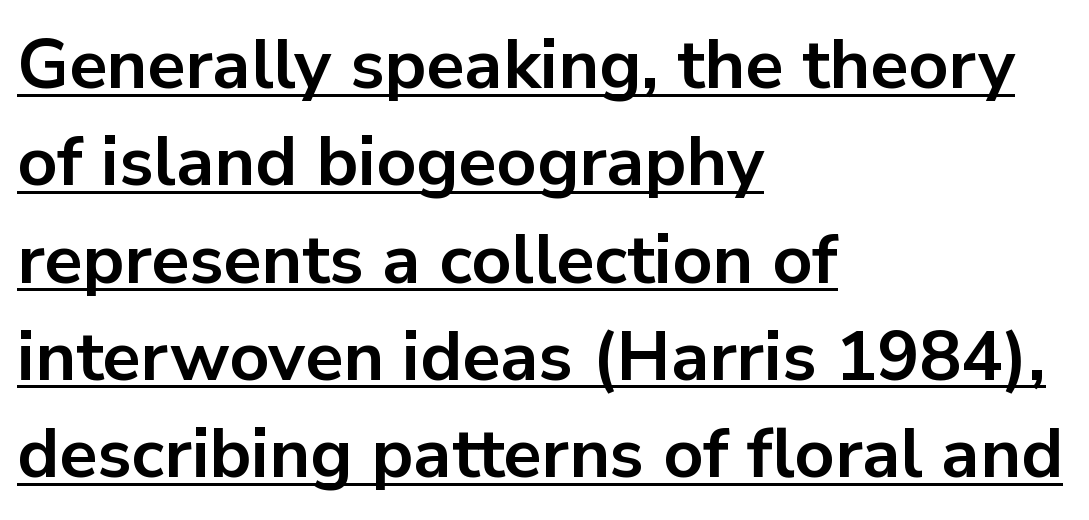
{"serif": "no", "italic": "no", "bold": "yes", "weight": "bold", "width": "normal", "stroke_contrast": "low", "x_height": "medium", "monospaced": "no", "underline": "yes", "align": "left", "line_spacing": "normal", "line_spacing_ratio": 1.39, "letter_spacing": "normal", "letter_spacing_em": 0.0, "glyph_px": 70}
